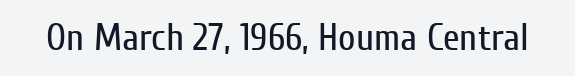
Q: Is the text bold? A: No.
Q: Is the text italic (slanted)? A: No, it is upright.
Q: Is the typeface a serif or a sans-serif typeface? A: Sans-serif.
Q: Is the text underlined? A: No.
Q: Is the spacing between letters normal or unusually wide? A: Normal.
Q: Width (condensed, normal, or wide)? A: Condensed.
Q: Stroke contrast? A: Low.
Q: x-height? A: Medium.
Q: Monospaced? A: No.
